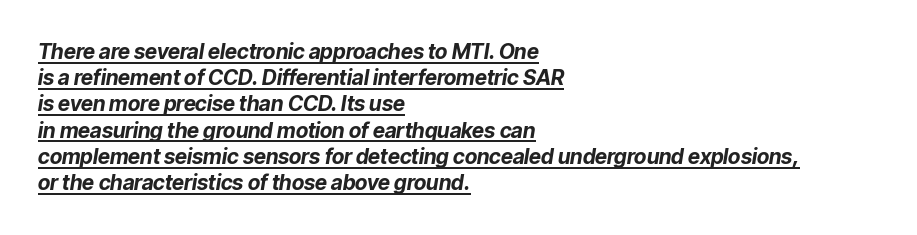
The image shows 21 px bold type, italic (leaning right); set left-aligned, normal line spacing (1.25x), normal letter spacing, underlined.
